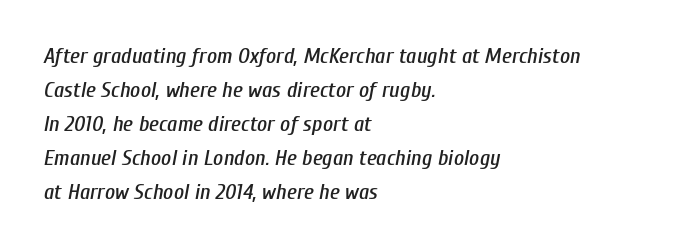
{"italic": "yes", "lean": "right", "slant_degrees": 10, "underline": "no", "align": "left", "line_spacing": "normal", "line_spacing_ratio": 1.54, "letter_spacing": "normal", "letter_spacing_em": 0.0, "glyph_px": 22}
